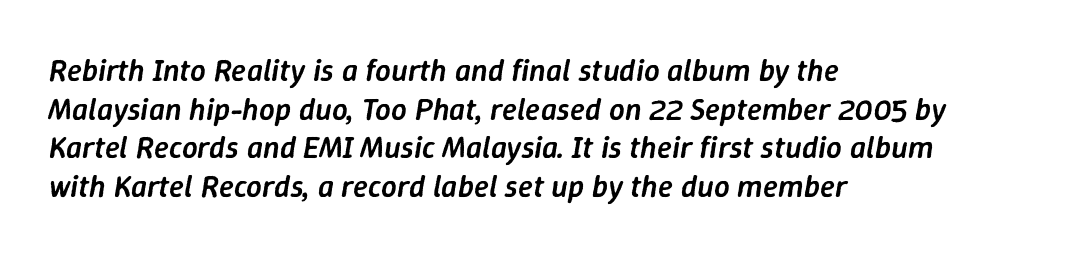
Q: Is the text bold? A: Semi-bold.
Q: Is the text italic (slanted)? A: Yes, it leans right by about 9 degrees.
Q: Is the text underlined? A: No.
Q: How is the paragraph aligned? A: Left-aligned.
Q: Is the spacing between letters normal or unusually wide? A: Normal.
Q: Is the spacing between lines tight, normal or loose? A: Normal.
Q: Width (condensed, normal, or wide)? A: Normal.
Q: Stroke contrast? A: Low.
Q: x-height? A: Medium.
Q: Monospaced? A: No.
